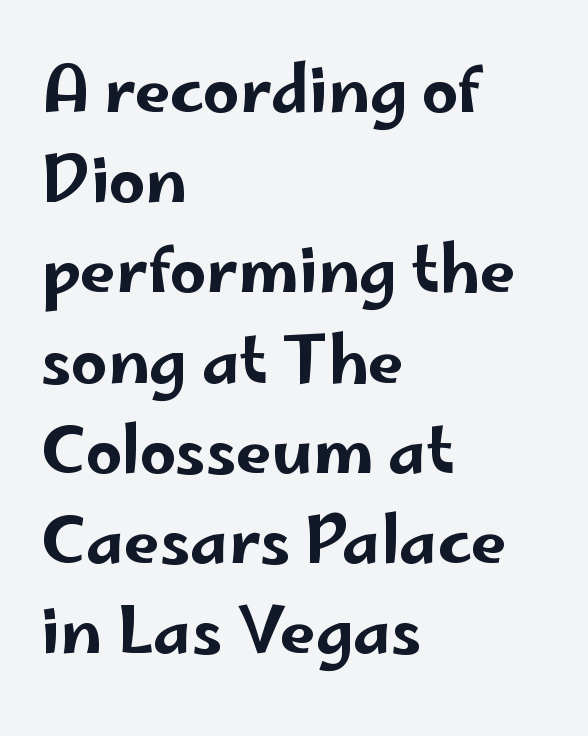
The rendering uses a moderate line-height, typical for paragraphs. Does extra space separate the letters? No, they use regular spacing. Alignment: flush left. Every stem runs plumb, perpendicular to the baseline. The string is rendered with underlining switched off.
